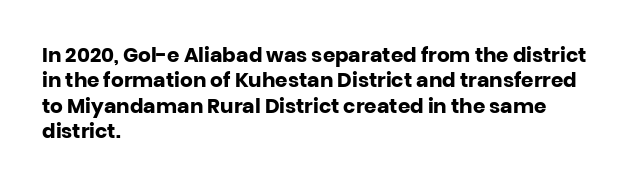
Q: Is the text bold? A: Yes.
Q: Is the text italic (slanted)? A: No, it is upright.
Q: Is the text underlined? A: No.
Q: How is the paragraph aligned? A: Left-aligned.
Q: Is the spacing between letters normal or unusually wide? A: Normal.
Q: Is the spacing between lines tight, normal or loose? A: Normal.
